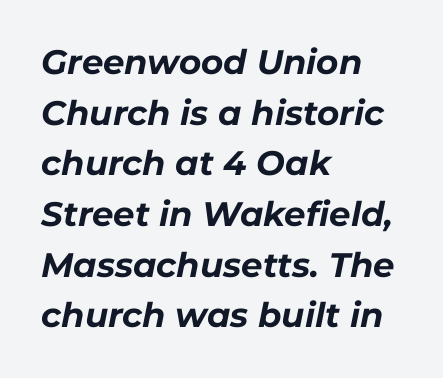
The image shows 34 px bold type, italic (leaning right); set left-aligned, normal line spacing (1.49x), normal letter spacing, not underlined; low stroke contrast and a medium x-height.
